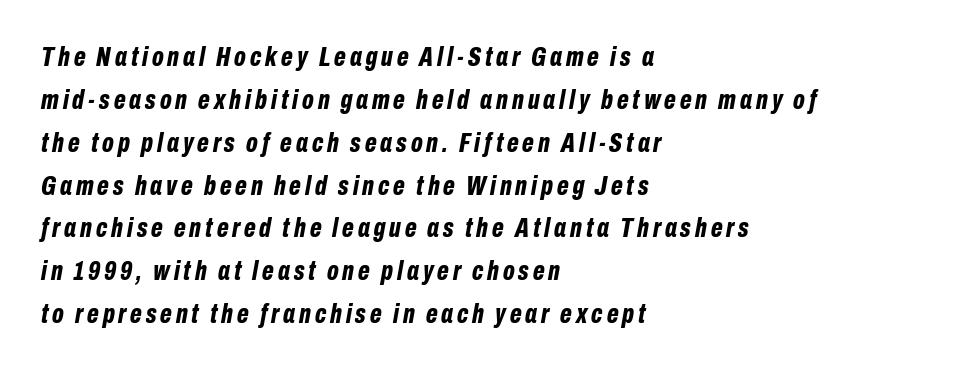
{"italic": "yes", "lean": "right", "slant_degrees": 10, "bold": "yes", "weight": "bold", "width": "condensed", "stroke_contrast": "low", "x_height": "medium", "monospaced": "no", "underline": "no", "align": "left", "line_spacing": "normal", "line_spacing_ratio": 1.53, "glyph_px": 28}
